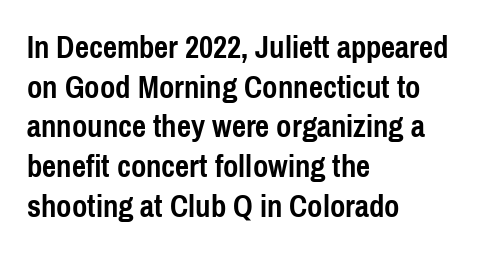
{"serif": "no", "italic": "no", "bold": "yes", "weight": "semibold", "width": "condensed", "x_height": "medium", "monospaced": "no", "underline": "no", "align": "left", "line_spacing": "normal", "line_spacing_ratio": 1.28, "letter_spacing": "normal", "letter_spacing_em": 0.0, "glyph_px": 31}
